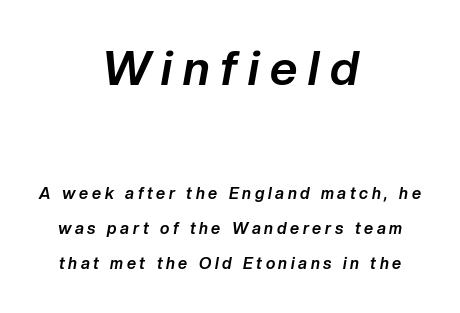
Q: Is the text bold? A: Yes.
Q: Is the text italic (slanted)? A: Yes, it leans right by about 10 degrees.
Q: Is the text underlined? A: No.
Q: How is the paragraph aligned? A: Centered.
Q: Is the spacing between letters normal or unusually wide? A: Unusually wide.
Q: Is the spacing between lines tight, normal or loose? A: Loose.
Q: Which block of text is set in a larger size, the first (top) or the second (bottom)? A: The first (top) one.
Q: Width (condensed, normal, or wide)? A: Normal.
Q: Stroke contrast? A: Low.
Q: x-height? A: Medium.
Q: Monospaced? A: No.
